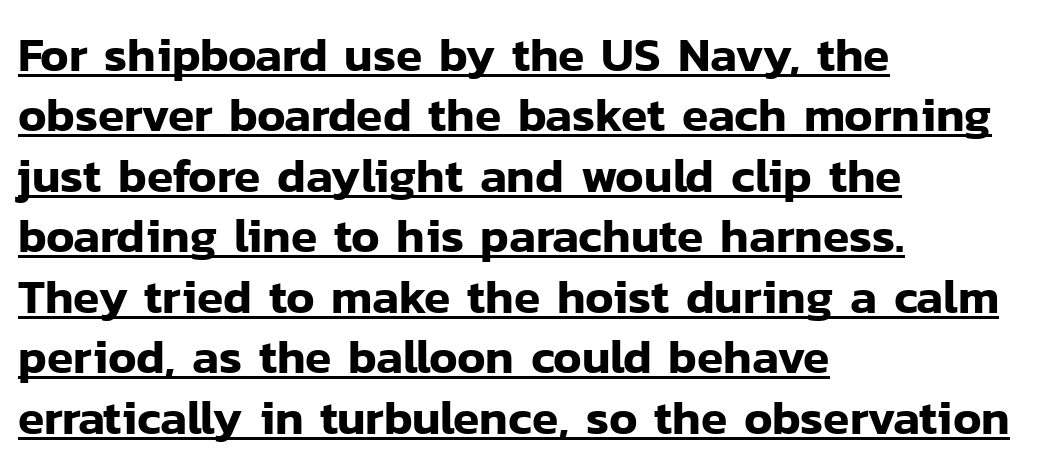
Q: Is the text italic (slanted)? A: No, it is upright.
Q: Is the typeface a serif or a sans-serif typeface? A: Sans-serif.
Q: Is the text underlined? A: Yes.
Q: How is the paragraph aligned? A: Left-aligned.
Q: Is the spacing between letters normal or unusually wide? A: Normal.
Q: Is the spacing between lines tight, normal or loose? A: Normal.
Q: Width (condensed, normal, or wide)? A: Normal.
Q: Stroke contrast? A: Low.
Q: x-height? A: Medium.
Q: Monospaced? A: No.
